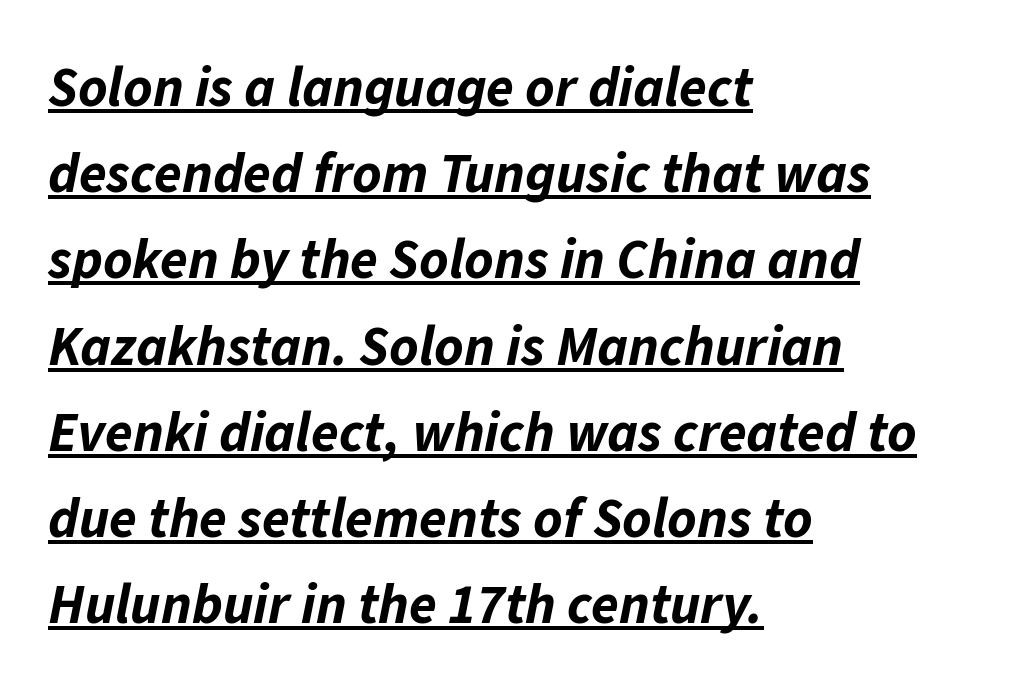
This sample keeps an unexceptional amount of space between lines. One-word summary of the alignment: left. The type is set solid horizontally, with unmodified tracking. You'd pick this weight for a headline — it's a proper bold.
